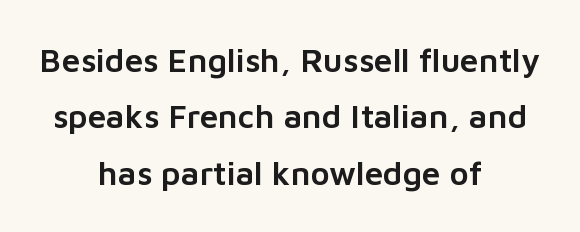
Compared with typical body copy, the letter spacing here is the same. Note the varied advance widths — an 'i' is clearly narrower than an 'm'. Italic: no, the glyphs are upright roman. Underlining? Definitely not there. A sans-serif font was chosen for this passage. These lines stack symmetrically, like a column narrowing and widening about its center.
